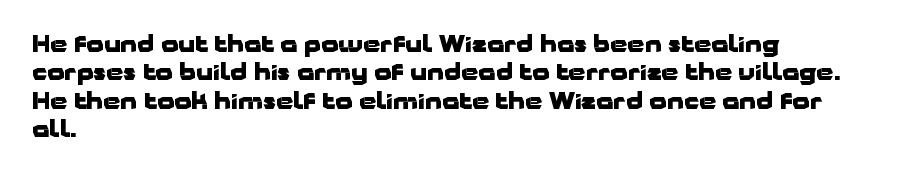
{"italic": "no", "bold": "yes", "underline": "no", "align": "left", "line_spacing": "normal", "line_spacing_ratio": 1.29, "letter_spacing": "normal", "letter_spacing_em": 0.0, "glyph_px": 22}
